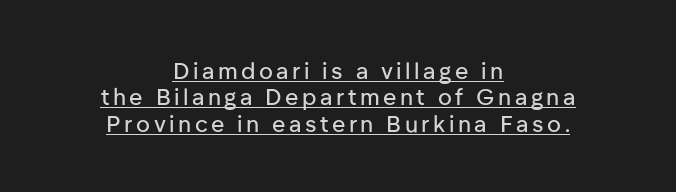
Q: Is the text italic (slanted)? A: No, it is upright.
Q: Is the text underlined? A: Yes.
Q: How is the paragraph aligned? A: Centered.
Q: Is the spacing between lines tight, normal or loose? A: Tight.
